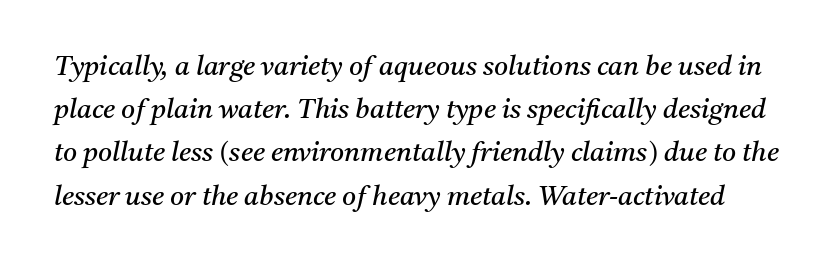
{"italic": "yes", "lean": "right", "slant_degrees": 11, "bold": "no", "underline": "no", "line_spacing": "normal", "line_spacing_ratio": 1.6, "letter_spacing": "normal", "letter_spacing_em": 0.0, "glyph_px": 27}
